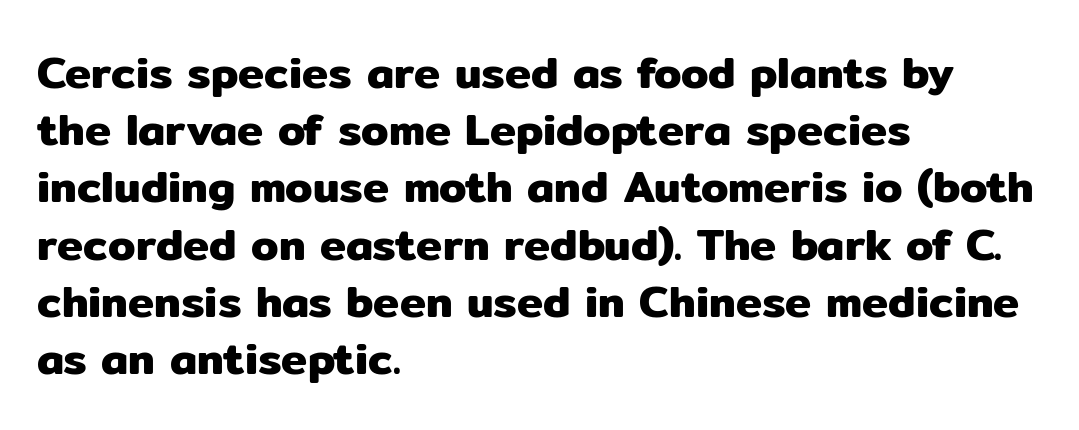
The image shows 44 px sans-serif type, upright; set left-aligned, normal line spacing (1.3x), normal letter spacing, not underlined; low stroke contrast and a medium x-height.
